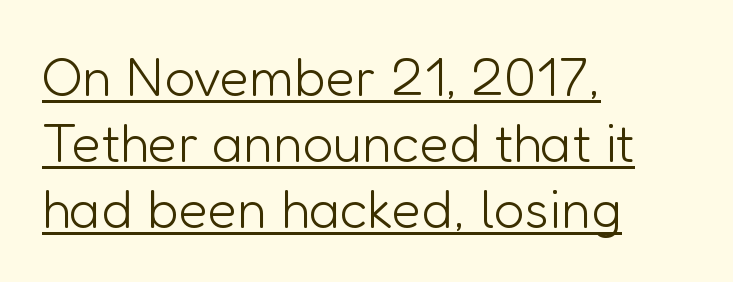
Q: Is the text bold? A: No.
Q: Is the text italic (slanted)? A: No, it is upright.
Q: Is the typeface a serif or a sans-serif typeface? A: Sans-serif.
Q: Is the text underlined? A: Yes.
Q: How is the paragraph aligned? A: Left-aligned.
Q: Is the spacing between letters normal or unusually wide? A: Normal.
Q: Width (condensed, normal, or wide)? A: Normal.
Q: Stroke contrast? A: Low.
Q: x-height? A: Medium.
Q: Monospaced? A: No.
